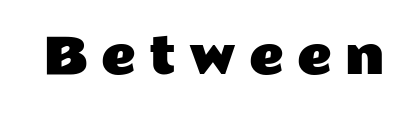
Q: Is the text italic (slanted)? A: No, it is upright.
Q: Is the typeface a serif or a sans-serif typeface? A: Sans-serif.
Q: Is the text underlined? A: No.
Q: Is the spacing between letters normal or unusually wide? A: Unusually wide.
Q: Width (condensed, normal, or wide)? A: Wide.
Q: Stroke contrast? A: Low.
Q: x-height? A: Medium.
Q: Monospaced? A: No.
